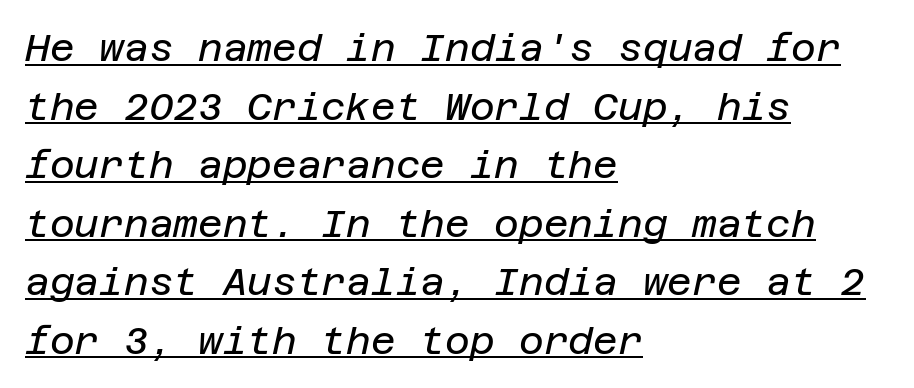
{"italic": "yes", "lean": "right", "slant_degrees": 12, "bold": "no", "weight": "regular", "width": "normal", "stroke_contrast": "low", "x_height": "large", "underline": "yes", "align": "left", "line_spacing": "normal", "line_spacing_ratio": 1.54, "letter_spacing": "normal", "letter_spacing_em": 0.0, "glyph_px": 38}
